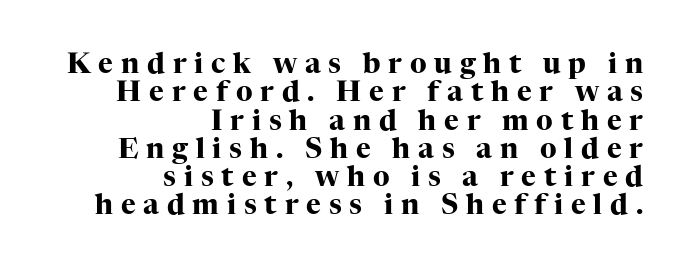
Q: Is the text bold? A: Yes.
Q: Is the text italic (slanted)? A: No, it is upright.
Q: Is the typeface a serif or a sans-serif typeface? A: Serif.
Q: Is the text underlined? A: No.
Q: How is the paragraph aligned? A: Right-aligned.
Q: Is the spacing between letters normal or unusually wide? A: Unusually wide.
Q: Is the spacing between lines tight, normal or loose? A: Tight.
Q: Width (condensed, normal, or wide)? A: Normal.
Q: Stroke contrast? A: High.
Q: x-height? A: Medium.
Q: Monospaced? A: No.
